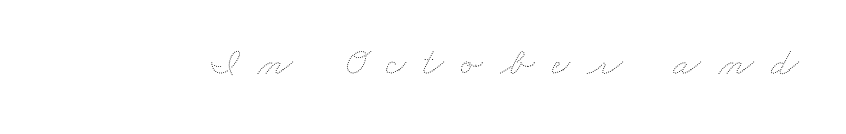
The passage shown is typed in a proportional face where columns would drift. The space directly below the letters is spotless. The letterforms stand isolated, each surrounded by extra space. Summary of weight: not heavy and not bold.
